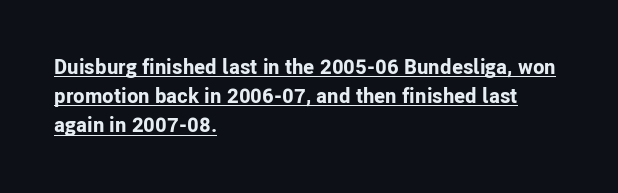
{"italic": "no", "bold": "yes", "underline": "yes", "align": "left", "line_spacing": "normal", "line_spacing_ratio": 1.39, "letter_spacing": "normal", "letter_spacing_em": 0.0, "glyph_px": 21}
